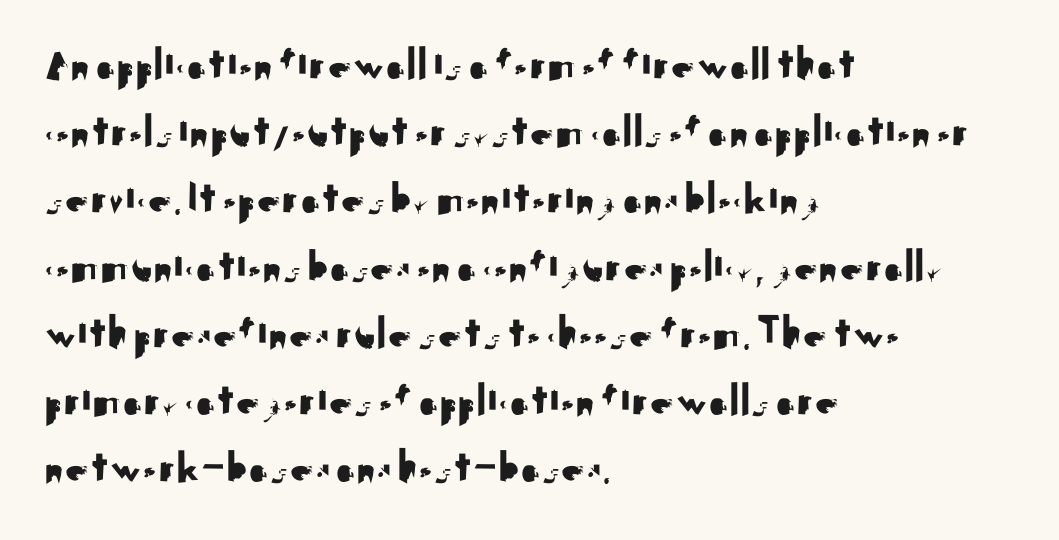
The image shows 47 px sans-serif type, upright; set left-aligned, normal line spacing (1.43x), normal letter spacing, not underlined; medium stroke contrast and a small x-height.
